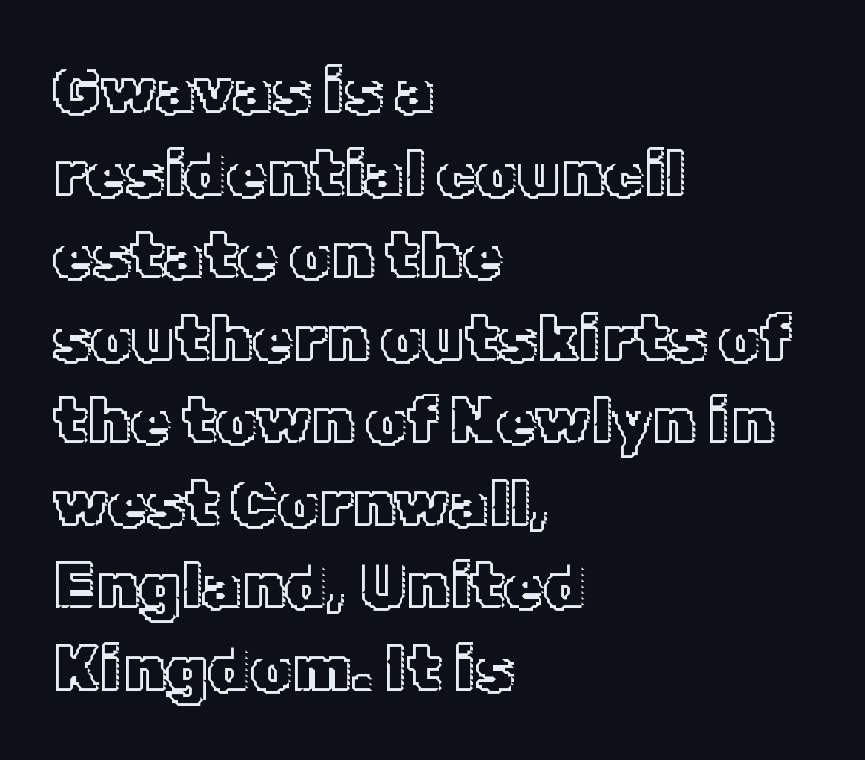
A roman cut, with each character standing at attention. Alignment: flush left. The zone under the glyphs is completely vacant. The face used here is proportionally spaced, like ordinary book or web type. If you measured baseline to baseline, you'd find a middling distance. The line texture is even and compact thanks to regular tracking.
